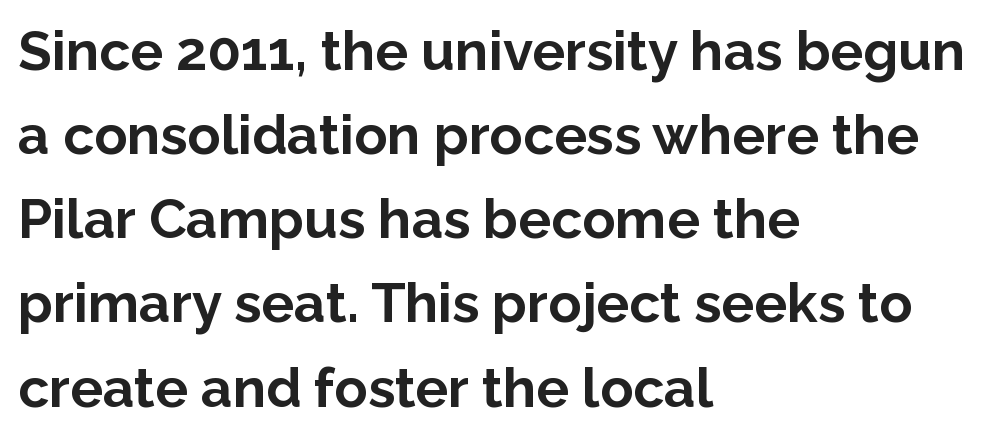
Decoration check: the copy has no underline. A roman cut, with each character standing at attention. You can tell from the bare stems that sans-serif type was used. I'd describe the lettering as bold — thick and assertive. The passage shown stacks its lines at a standard gap.
